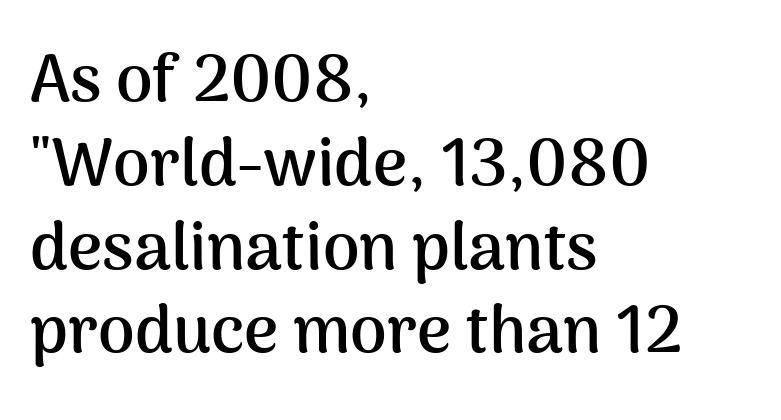
{"serif": "no", "italic": "no", "bold": "yes", "weight": "semibold", "width": "normal", "stroke_contrast": "medium", "x_height": "medium", "monospaced": "no", "underline": "no", "align": "left", "line_spacing": "normal", "line_spacing_ratio": 1.27, "letter_spacing": "normal", "letter_spacing_em": 0.0, "glyph_px": 66}
